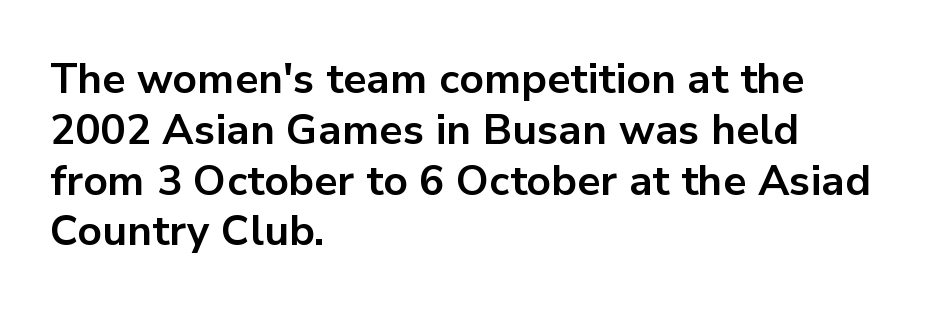
{"serif": "no", "italic": "no", "bold": "yes", "weight": "bold", "width": "normal", "stroke_contrast": "low", "x_height": "medium", "monospaced": "no", "underline": "no", "align": "left", "line_spacing_ratio": 1.21, "letter_spacing": "normal", "letter_spacing_em": 0.0, "glyph_px": 42}
